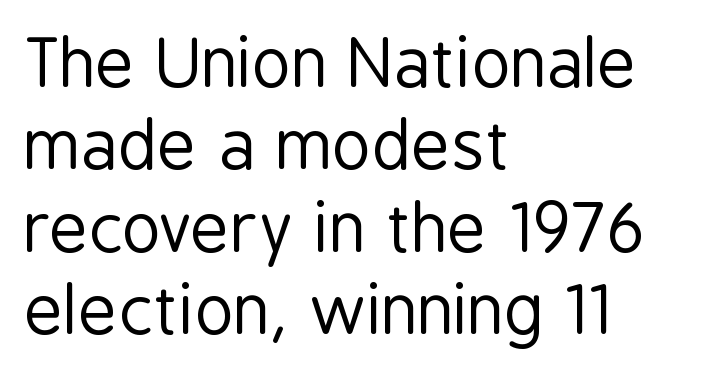
Check under the words: just untouched page. Does extra space separate the letters? No, they use regular spacing. Posture: upright roman. Nothing sits at the stroke ends, so this counts as sans-serif.
